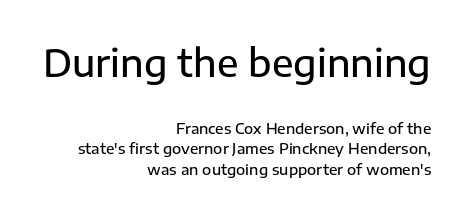
Each row of text sits above clean, open space. These lines were composed using upright roman letters. Which margin do the lines hug? The right one — the left edge is uneven. If you squint, the top block still reads clearly — it's the larger of the two. Spacing verdict: proportional, widths tailored to each character.
